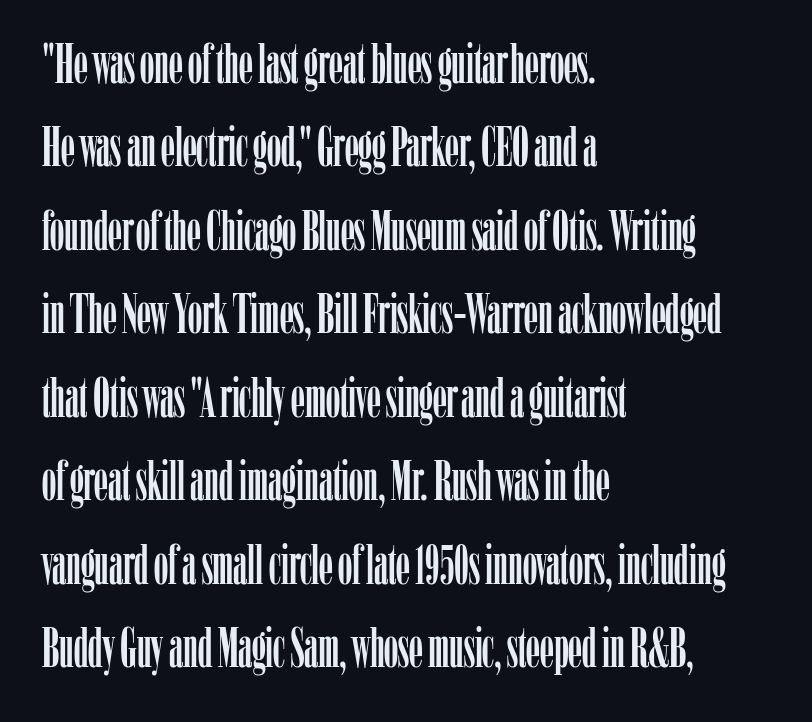
{"serif": "yes", "italic": "no", "width": "condensed", "stroke_contrast": "low", "x_height": "medium", "monospaced": "no", "underline": "no", "align": "left", "line_spacing": "normal", "line_spacing_ratio": 1.49, "letter_spacing": "normal", "letter_spacing_em": 0.0, "glyph_px": 56}
